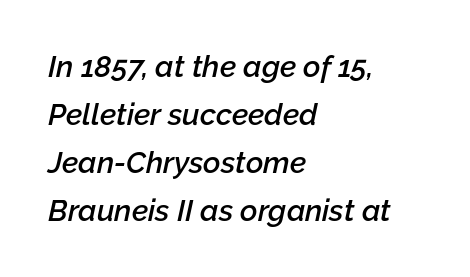
Q: Is the text bold? A: Semi-bold.
Q: Is the text italic (slanted)? A: Yes, it leans right by about 12 degrees.
Q: Is the text underlined? A: No.
Q: How is the paragraph aligned? A: Left-aligned.
Q: Is the spacing between letters normal or unusually wide? A: Normal.
Q: Is the spacing between lines tight, normal or loose? A: Normal.
Q: Width (condensed, normal, or wide)? A: Normal.
Q: Stroke contrast? A: Low.
Q: x-height? A: Medium.
Q: Monospaced? A: No.
